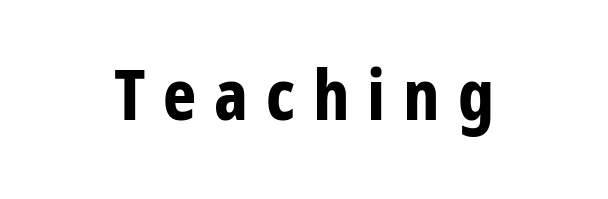
The image shows 71 px bold, condensed sans-serif type, upright; set unusually wide letter spacing (+0.25 em), not underlined; low stroke contrast and a large x-height.
